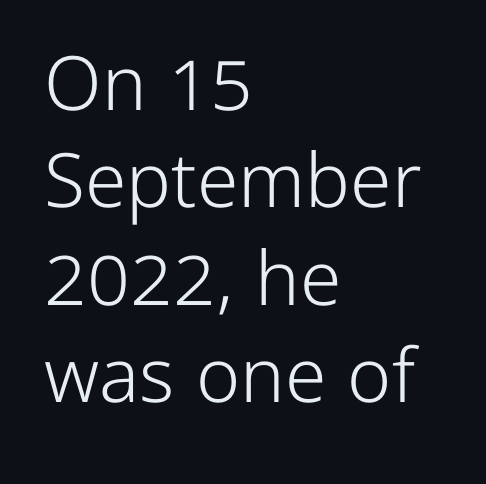
The image shows 75 px light sans-serif type, upright; set left-aligned, normal line spacing (1.3x), normal letter spacing, not underlined; low stroke contrast and a medium x-height.
